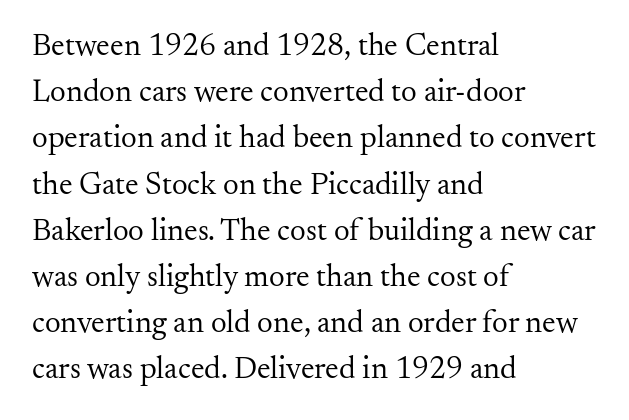
The image shows 31 px regular-weight serif type, upright; set left-aligned, normal line spacing (1.49x), normal letter spacing, not underlined; medium stroke contrast and a small x-height.
